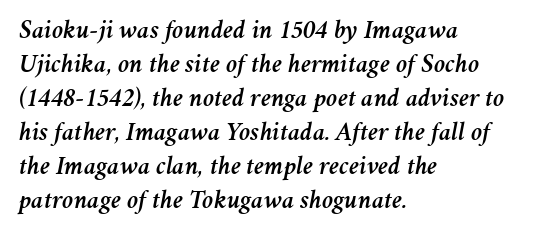
Q: Is the text italic (slanted)? A: Yes, it leans right by about 11 degrees.
Q: Is the text underlined? A: No.
Q: How is the paragraph aligned? A: Left-aligned.
Q: Is the spacing between letters normal or unusually wide? A: Normal.
Q: Is the spacing between lines tight, normal or loose? A: Normal.
